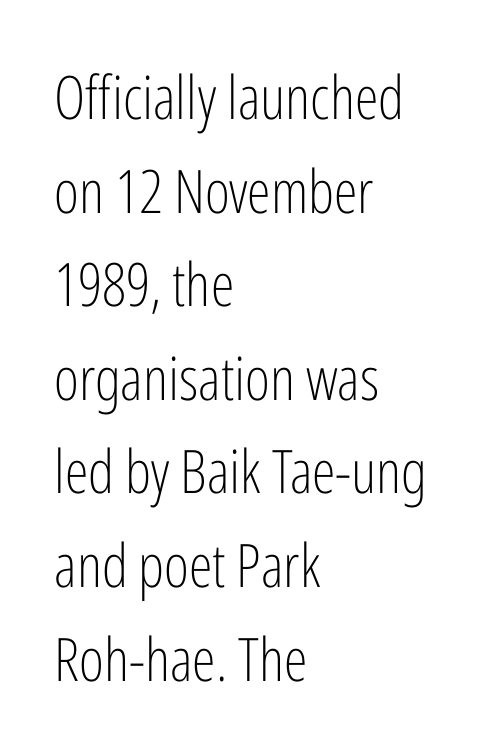
Q: Is the text bold? A: No.
Q: Is the text italic (slanted)? A: No, it is upright.
Q: Is the typeface a serif or a sans-serif typeface? A: Sans-serif.
Q: Is the text underlined? A: No.
Q: How is the paragraph aligned? A: Left-aligned.
Q: Is the spacing between letters normal or unusually wide? A: Normal.
Q: Is the spacing between lines tight, normal or loose? A: Normal.
Q: Width (condensed, normal, or wide)? A: Condensed.
Q: Stroke contrast? A: Low.
Q: x-height? A: Medium.
Q: Monospaced? A: No.
